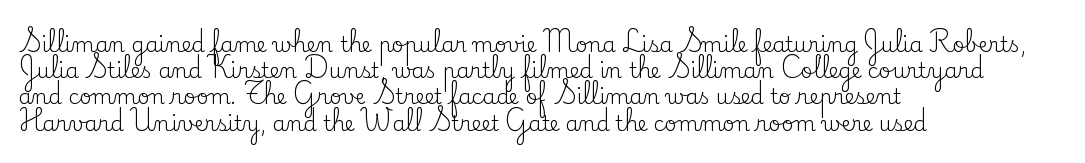
Q: Is the text bold? A: No.
Q: Is the text italic (slanted)? A: No, it is upright.
Q: Is the text underlined? A: No.
Q: How is the paragraph aligned? A: Left-aligned.
Q: Is the spacing between letters normal or unusually wide? A: Normal.
Q: Is the spacing between lines tight, normal or loose? A: Normal.
